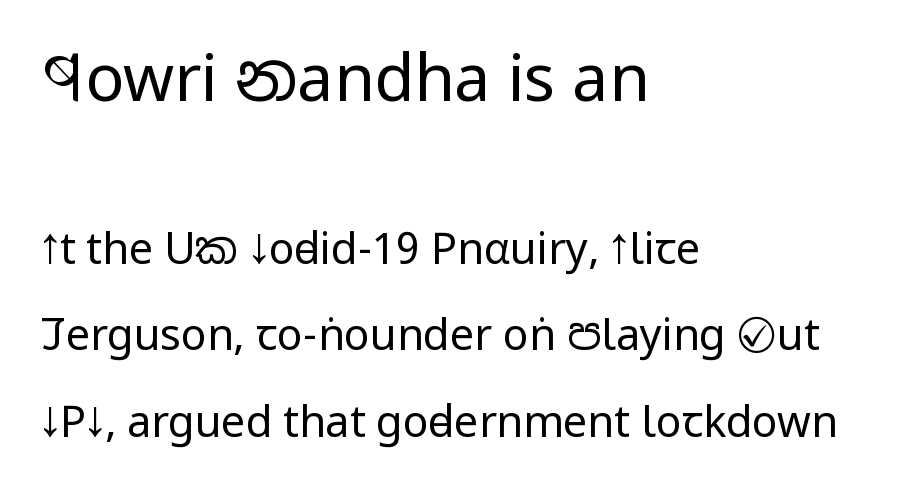
{"serif": "no", "italic": "no", "bold": "no", "weight": "regular", "width": "condensed", "stroke_contrast": "low", "x_height": "large", "monospaced": "no", "underline": "no", "align": "left", "line_spacing": "loose", "line_spacing_ratio": 2.01, "letter_spacing": "normal", "letter_spacing_em": 0.0, "larger_block": "first", "size_ratio": 1.51, "glyph_px": 65}
